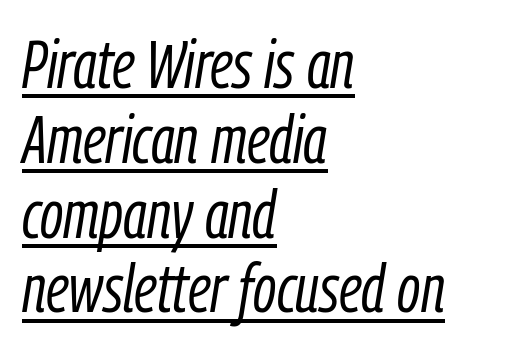
The image shows 68 px light, condensed type, italic (leaning right); set left-aligned, tight line spacing (1.1x), normal letter spacing, underlined; low stroke contrast and a medium x-height.
